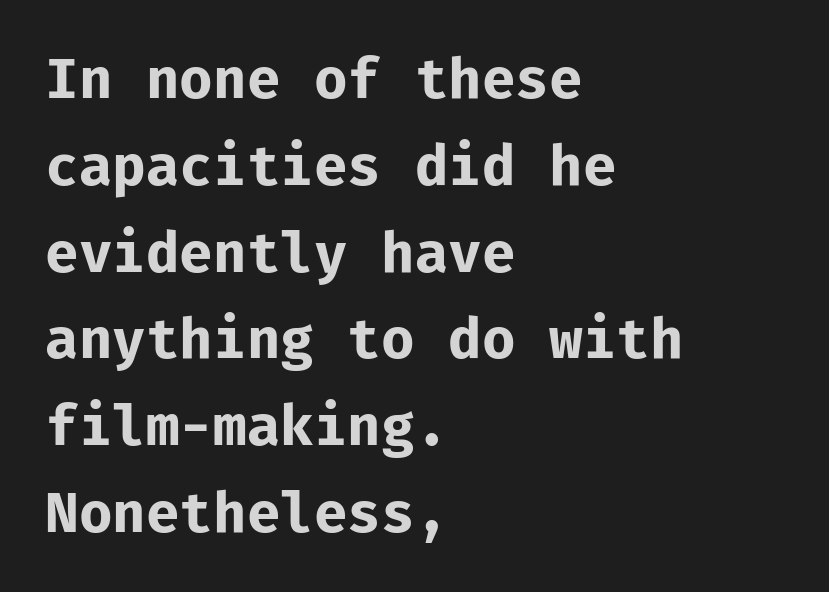
The image shows 56 px bold sans-serif type, upright, monospaced; set left-aligned, normal line spacing (1.55x), normal letter spacing, not underlined; low stroke contrast and a medium x-height.
